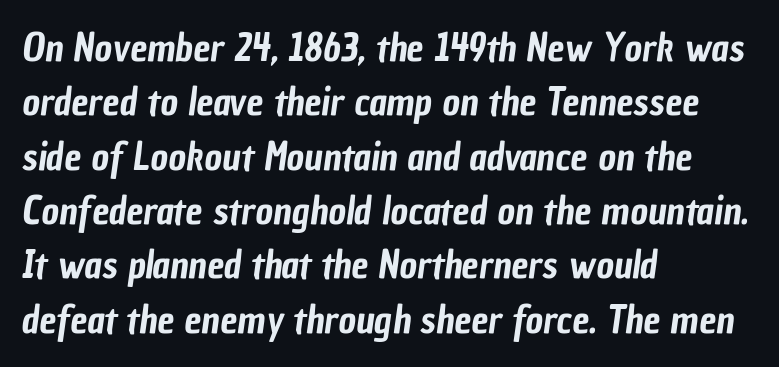
{"serif": "no", "width": "condensed", "stroke_contrast": "low", "x_height": "medium", "monospaced": "no", "underline": "no", "align": "left", "line_spacing": "normal", "line_spacing_ratio": 1.43, "letter_spacing": "normal", "letter_spacing_em": 0.0, "glyph_px": 38}
